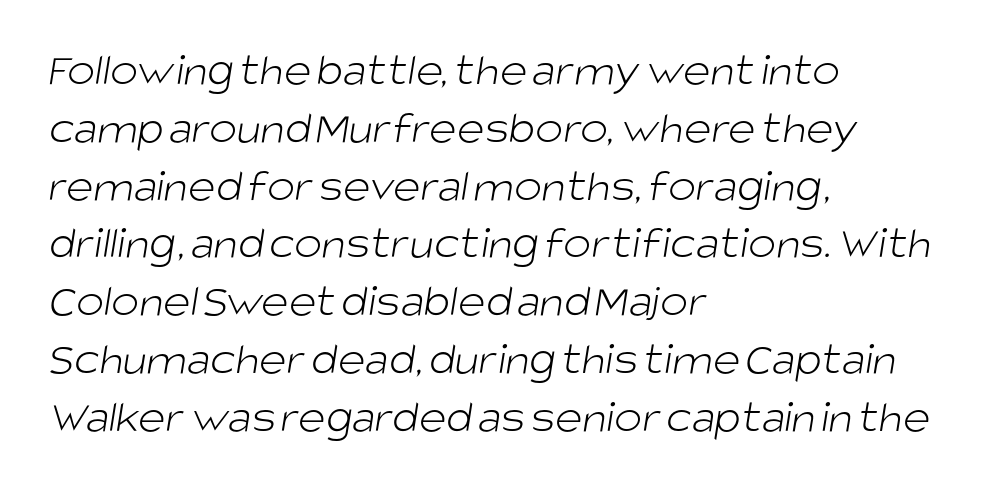
Q: Is the text bold? A: No.
Q: Is the typeface a serif or a sans-serif typeface? A: Sans-serif.
Q: Is the text underlined? A: No.
Q: How is the paragraph aligned? A: Left-aligned.
Q: Is the spacing between letters normal or unusually wide? A: Normal.
Q: Width (condensed, normal, or wide)? A: Normal.
Q: Stroke contrast? A: Low.
Q: x-height? A: Large.
Q: Monospaced? A: No.
